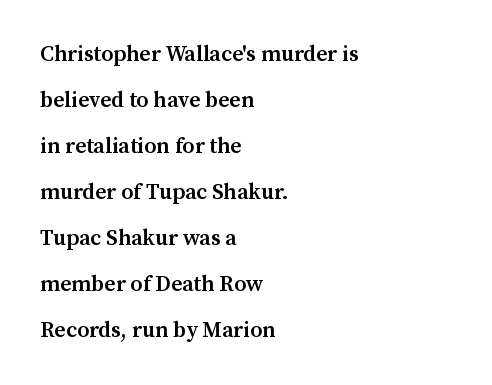
The image shows 22 px text type, upright; set left-aligned, loose line spacing (2.09x), normal letter spacing, not underlined.
